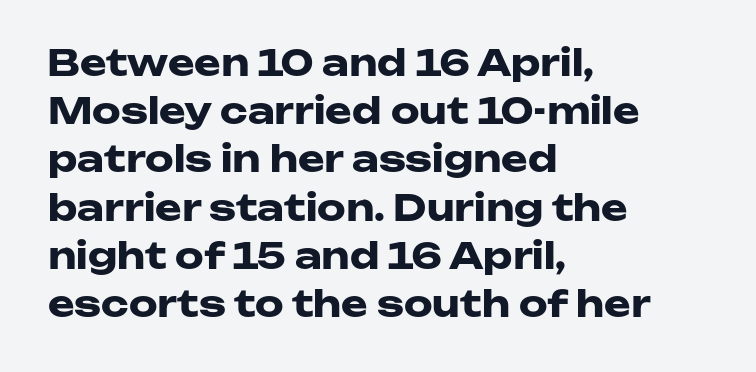
{"serif": "no", "italic": "no", "bold": "yes", "weight": "heavy", "width": "wide", "stroke_contrast": "low", "x_height": "medium", "monospaced": "no", "underline": "no", "align": "left", "line_spacing": "normal", "line_spacing_ratio": 1.34, "letter_spacing": "normal", "letter_spacing_em": 0.0, "glyph_px": 36}
